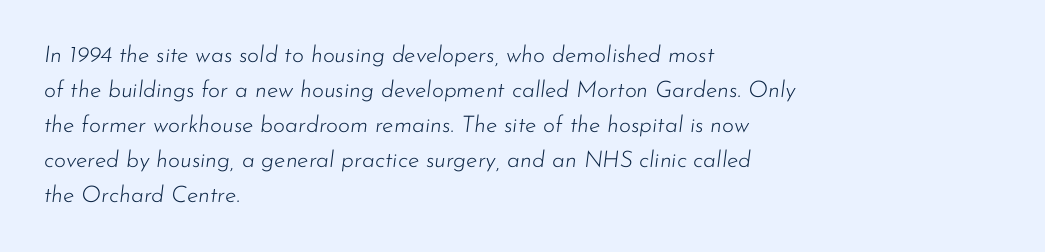
The letterforms sit at book weight or below. The space directly below the letters is spotless. Short note: letters normally spaced. Emphasis-style slanted type is in use. Successive baselines arrive at the customary interval. Horizontal alignment here is leftward, the default for most running prose.
